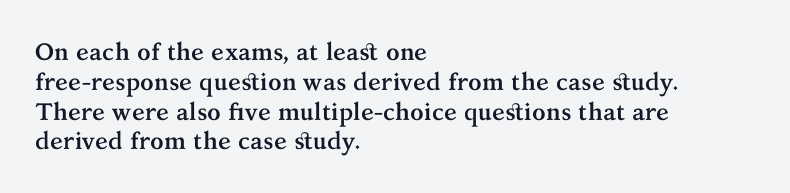
Q: Is the text bold? A: Yes.
Q: Is the text italic (slanted)? A: No, it is upright.
Q: Is the text underlined? A: No.
Q: How is the paragraph aligned? A: Left-aligned.
Q: Is the spacing between letters normal or unusually wide? A: Normal.
